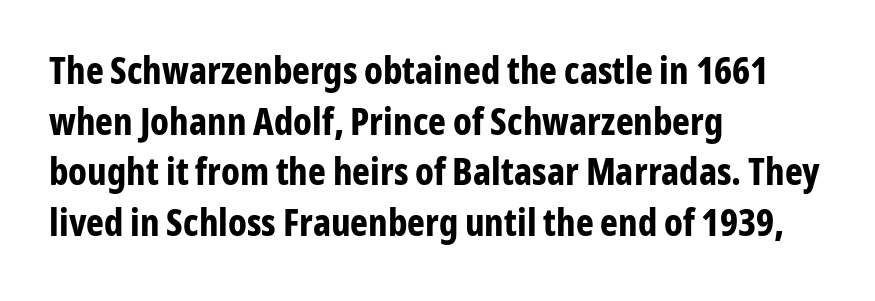
The image shows 38 px bold, condensed sans-serif type, upright; set left-aligned, normal line spacing (1.33x), normal letter spacing, not underlined; low stroke contrast and a medium x-height.
